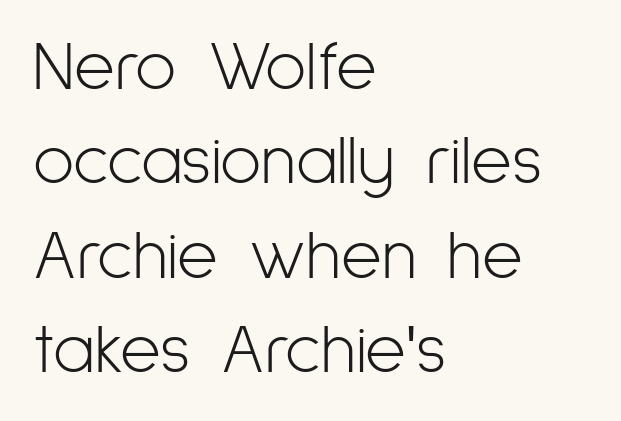
{"serif": "no", "italic": "no", "bold": "no", "weight": "light", "width": "condensed", "stroke_contrast": "low", "x_height": "medium", "monospaced": "no", "underline": "no", "align": "left", "line_spacing": "normal", "line_spacing_ratio": 1.35, "letter_spacing": "normal", "letter_spacing_em": 0.0, "glyph_px": 70}
